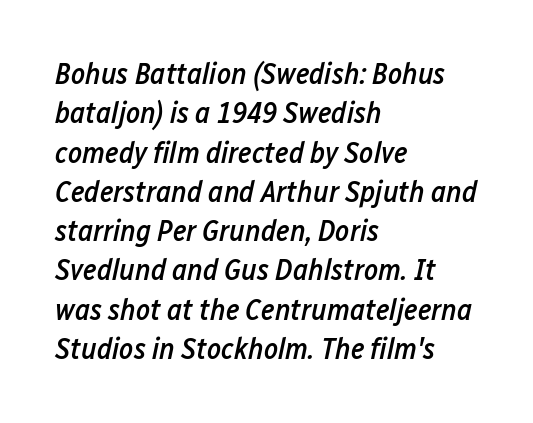
The type is set solid horizontally, with unmodified tracking. Each letter keeps its own natural width here, so spacing adapts to shape. The sample has been set in demibold, a notch under bold. If you drew a ruler down the left edge, every line would touch it. The letters are slanted; this is an italic face. Line spacing here is normal.
